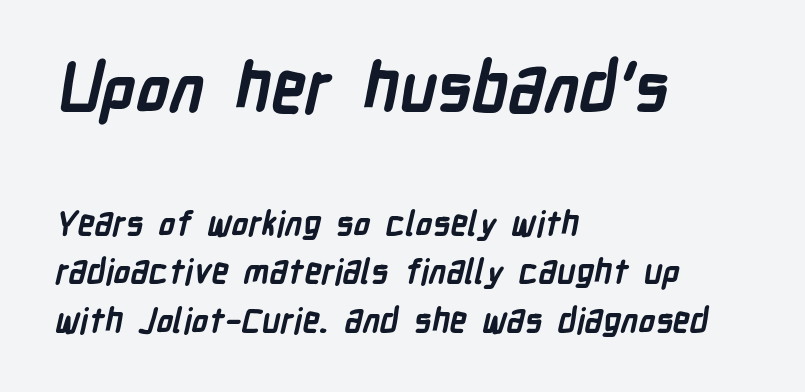
The image shows 68 px semibold, condensed sans-serif type; set left-aligned, normal line spacing (1.43x), normal letter spacing, not underlined; the first (top) block is 2.0x larger; low stroke contrast and a medium x-height.
